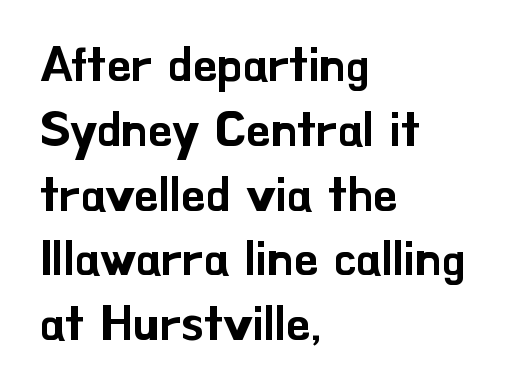
Ascenders rise straight up at ninety degrees. The letters sit at their default tracking, neither squeezed nor spread. Short and long lines alike share a common starting point at left. Regular leading. Examine the stroke ends and you'll find no serifs.
